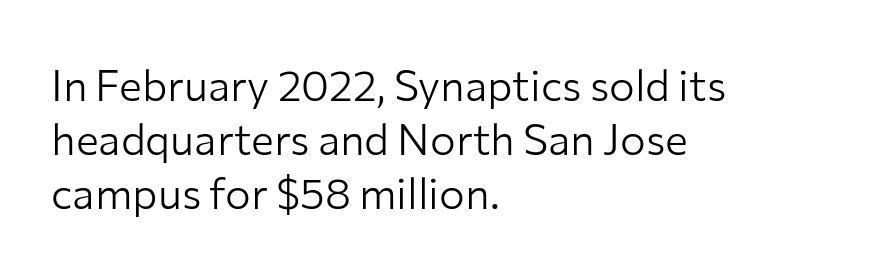
Q: Is the text bold? A: No.
Q: Is the text italic (slanted)? A: No, it is upright.
Q: Is the typeface a serif or a sans-serif typeface? A: Sans-serif.
Q: Is the text underlined? A: No.
Q: How is the paragraph aligned? A: Left-aligned.
Q: Is the spacing between letters normal or unusually wide? A: Normal.
Q: Is the spacing between lines tight, normal or loose? A: Normal.
Q: Width (condensed, normal, or wide)? A: Normal.
Q: Stroke contrast? A: Low.
Q: x-height? A: Medium.
Q: Monospaced? A: No.
